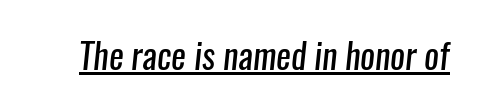
Q: Is the text bold? A: No.
Q: Is the typeface a serif or a sans-serif typeface? A: Sans-serif.
Q: Is the text underlined? A: Yes.
Q: Is the spacing between letters normal or unusually wide? A: Normal.
Q: Width (condensed, normal, or wide)? A: Condensed.
Q: Stroke contrast? A: Low.
Q: x-height? A: Medium.
Q: Monospaced? A: No.
